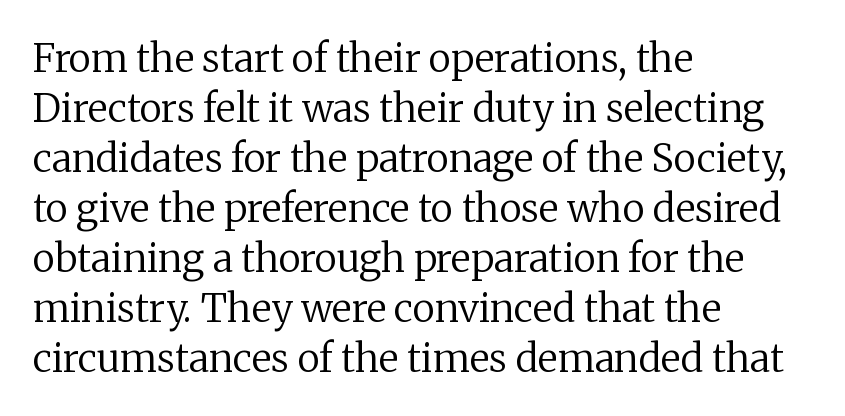
{"serif": "yes", "italic": "no", "bold": "no", "weight": "regular", "width": "normal", "stroke_contrast": "medium", "x_height": "medium", "monospaced": "no", "underline": "no", "align": "left", "line_spacing": "normal", "line_spacing_ratio": 1.28, "letter_spacing": "normal", "letter_spacing_em": 0.0, "glyph_px": 39}
